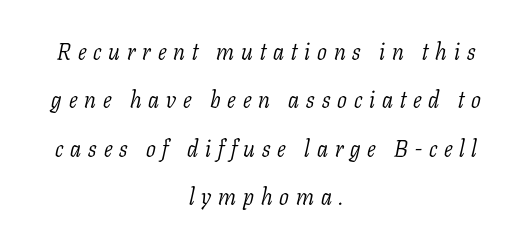
{"italic": "yes", "lean": "right", "slant_degrees": 11, "bold": "no", "underline": "no", "align": "center", "line_spacing": "loose", "line_spacing_ratio": 2.1, "letter_spacing": "wide", "letter_spacing_em": 0.3, "glyph_px": 23}
